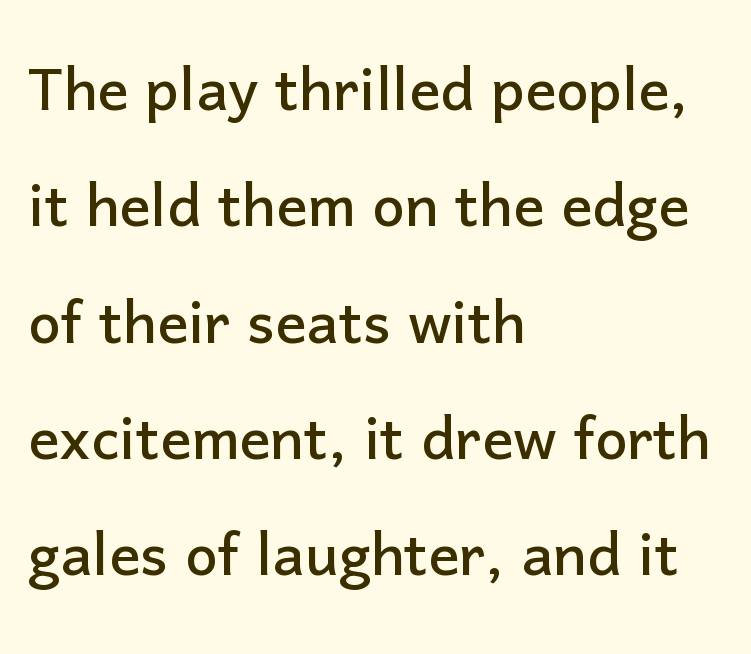
{"serif": "no", "italic": "no", "width": "normal", "stroke_contrast": "low", "x_height": "medium", "monospaced": "no", "underline": "no", "align": "left", "line_spacing": "normal", "line_spacing_ratio": 1.51, "letter_spacing": "normal", "letter_spacing_em": 0.0, "glyph_px": 77}
